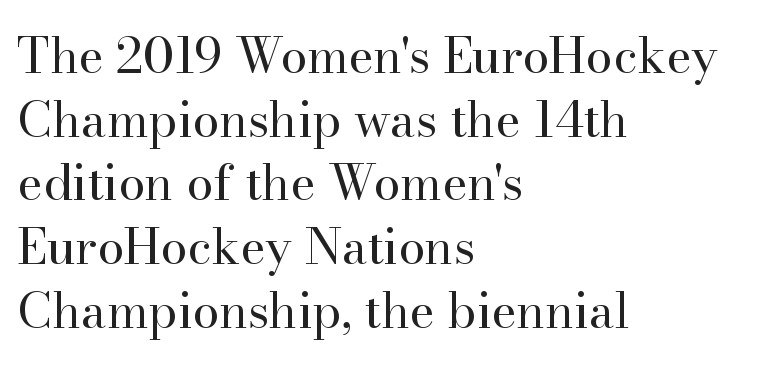
{"serif": "yes", "italic": "no", "bold": "no", "weight": "regular", "width": "normal", "stroke_contrast": "high", "x_height": "small", "monospaced": "no", "underline": "no", "align": "left", "line_spacing": "normal", "line_spacing_ratio": 1.3, "letter_spacing": "normal", "letter_spacing_em": 0.0, "glyph_px": 49}
